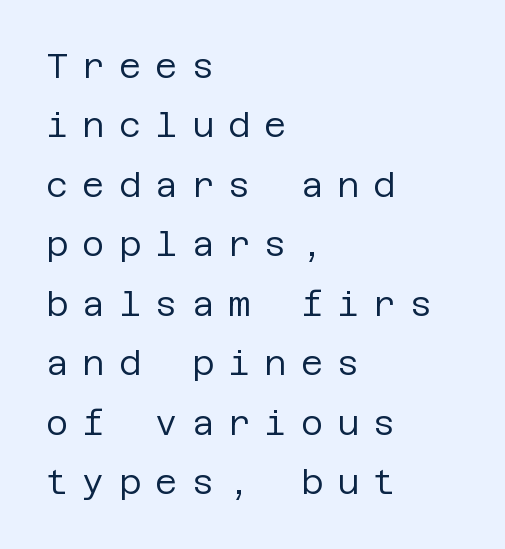
Q: Is the text bold? A: No.
Q: Is the text italic (slanted)? A: No, it is upright.
Q: Is the typeface a serif or a sans-serif typeface? A: Sans-serif.
Q: Is the text underlined? A: No.
Q: How is the paragraph aligned? A: Left-aligned.
Q: Is the spacing between letters normal or unusually wide? A: Unusually wide.
Q: Width (condensed, normal, or wide)? A: Normal.
Q: Stroke contrast? A: Low.
Q: x-height? A: Large.
